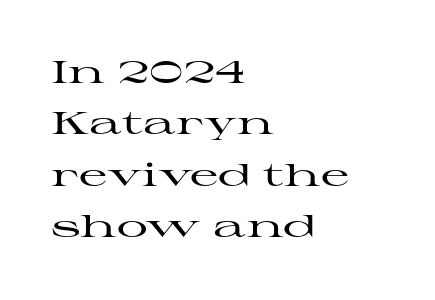
Q: Is the text italic (slanted)? A: No, it is upright.
Q: Is the typeface a serif or a sans-serif typeface? A: Serif.
Q: Is the text underlined? A: No.
Q: How is the paragraph aligned? A: Left-aligned.
Q: Is the spacing between letters normal or unusually wide? A: Normal.
Q: Is the spacing between lines tight, normal or loose? A: Normal.
Q: Width (condensed, normal, or wide)? A: Wide.
Q: Stroke contrast? A: High.
Q: x-height? A: Medium.
Q: Monospaced? A: No.
